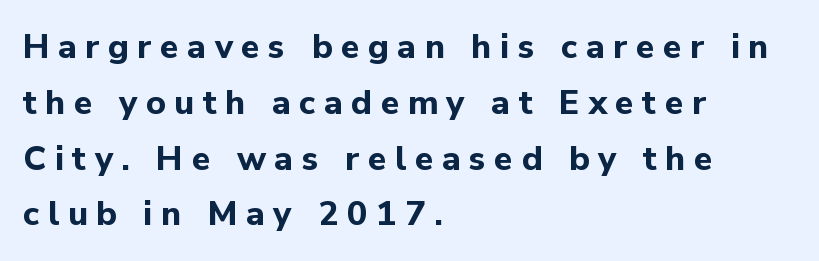
{"serif": "no", "italic": "no", "bold": "yes", "weight": "bold", "width": "normal", "stroke_contrast": "low", "x_height": "medium", "monospaced": "no", "underline": "no", "align": "left", "line_spacing": "normal", "line_spacing_ratio": 1.64, "letter_spacing": "wide", "letter_spacing_em": 0.25, "glyph_px": 34}
